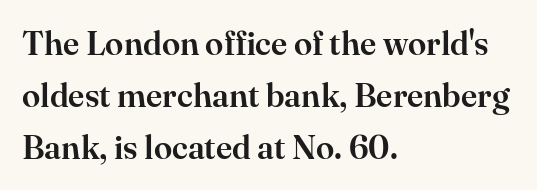
The image shows 33 px serif type, upright; set left-aligned, normal line spacing (1.57x), normal letter spacing, not underlined; high stroke contrast and a small x-height.
